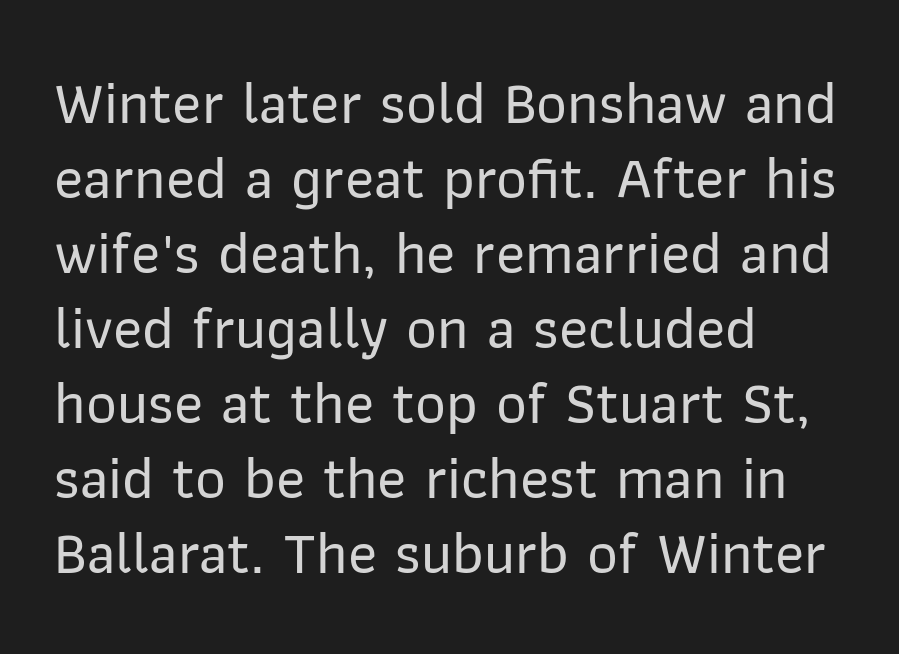
The image shows 60 px sans-serif type, upright; set left-aligned, normal line spacing (1.25x), normal letter spacing, not underlined; low stroke contrast and a medium x-height.
